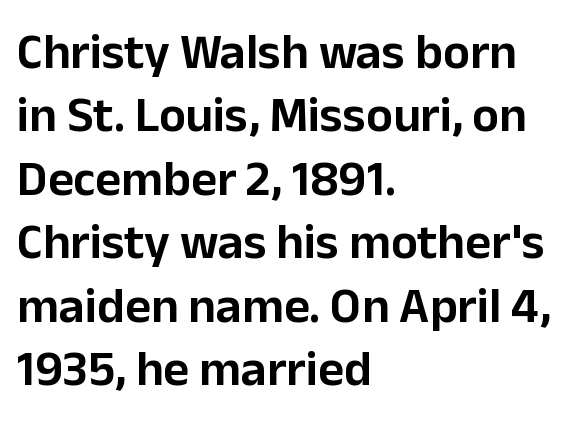
Q: Is the text italic (slanted)? A: No, it is upright.
Q: Is the typeface a serif or a sans-serif typeface? A: Sans-serif.
Q: Is the text underlined? A: No.
Q: How is the paragraph aligned? A: Left-aligned.
Q: Is the spacing between letters normal or unusually wide? A: Normal.
Q: Is the spacing between lines tight, normal or loose? A: Normal.
Q: Width (condensed, normal, or wide)? A: Normal.
Q: Stroke contrast? A: Low.
Q: x-height? A: Medium.
Q: Monospaced? A: No.
